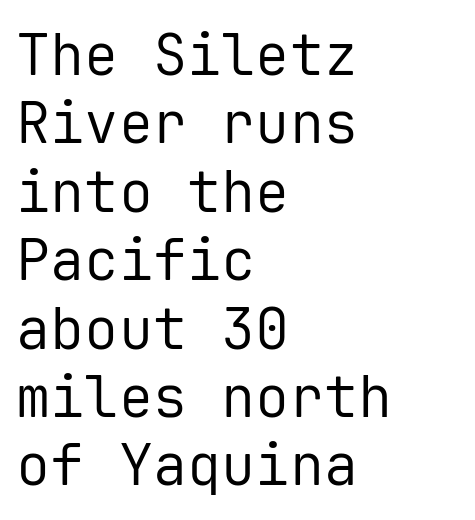
Q: Is the text bold? A: No.
Q: Is the text italic (slanted)? A: No, it is upright.
Q: Is the typeface a serif or a sans-serif typeface? A: Sans-serif.
Q: Is the text underlined? A: No.
Q: How is the paragraph aligned? A: Left-aligned.
Q: Is the spacing between letters normal or unusually wide? A: Normal.
Q: Width (condensed, normal, or wide)? A: Normal.
Q: Stroke contrast? A: Low.
Q: x-height? A: Medium.
Q: Monospaced? A: Yes.
